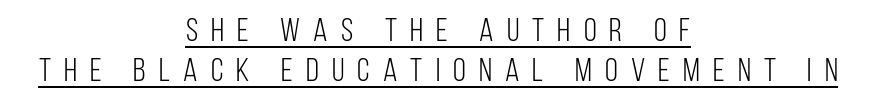
Note the varied advance widths — an 'i' is clearly narrower than an 'm'. The compositor balanced each line on the midline. Every stem runs plumb, perpendicular to the baseline. Students, observe the line beneath the letters — that is underlining.
